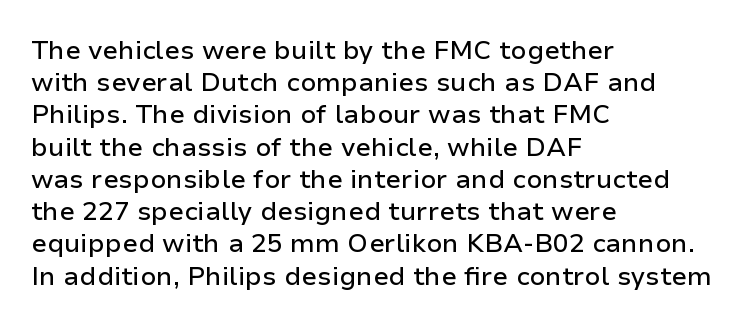
The image shows 26 px text type, upright; set left-aligned, line spacing 1.24x, normal letter spacing, not underlined.
